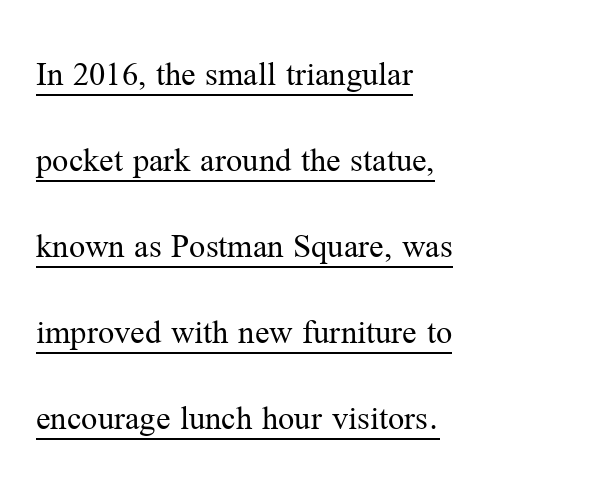
The letters advance in unequal steps, a hallmark of proportional type. Every word sits above its own underline. No letter is thick-stroked: the sample isn't bold. This is the regular roman posture of the typeface. The rendering anchors every line to the left-hand side.
